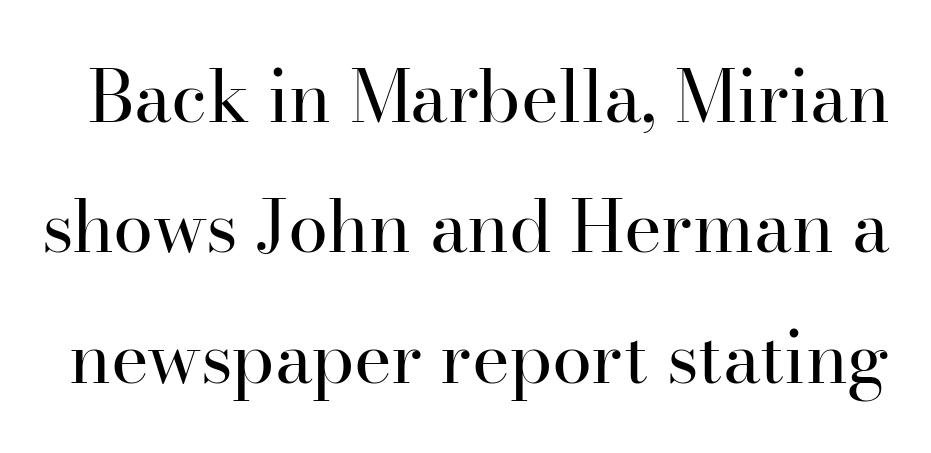
Check the space under the baseline: it is left empty. These lines were composed using upright roman letters. Letter spacing: default. No letter is thick-stroked: the sample isn't bold. These lines are rendered in a variable-pitch font. In terms of letterform style, serifs are clearly present.
